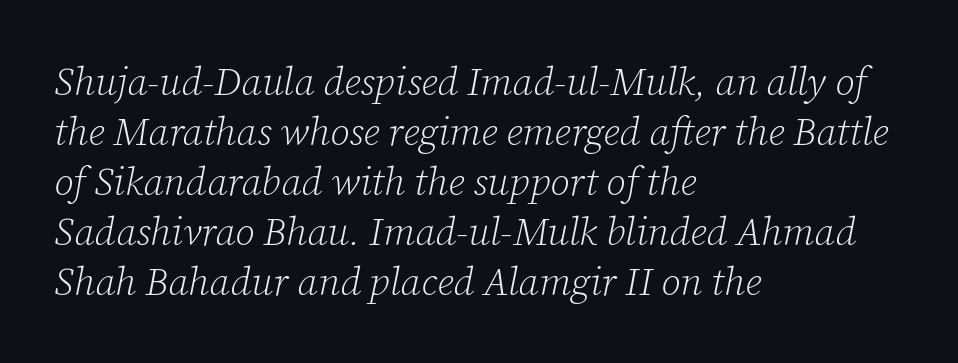
Q: Is the text bold? A: No.
Q: Is the text italic (slanted)? A: Yes, it leans right by about 12 degrees.
Q: Is the typeface a serif or a sans-serif typeface? A: Serif.
Q: Is the text underlined? A: No.
Q: How is the paragraph aligned? A: Left-aligned.
Q: Is the spacing between letters normal or unusually wide? A: Normal.
Q: Is the spacing between lines tight, normal or loose? A: Normal.
Q: Width (condensed, normal, or wide)? A: Normal.
Q: Stroke contrast? A: Low.
Q: x-height? A: Medium.
Q: Monospaced? A: No.
